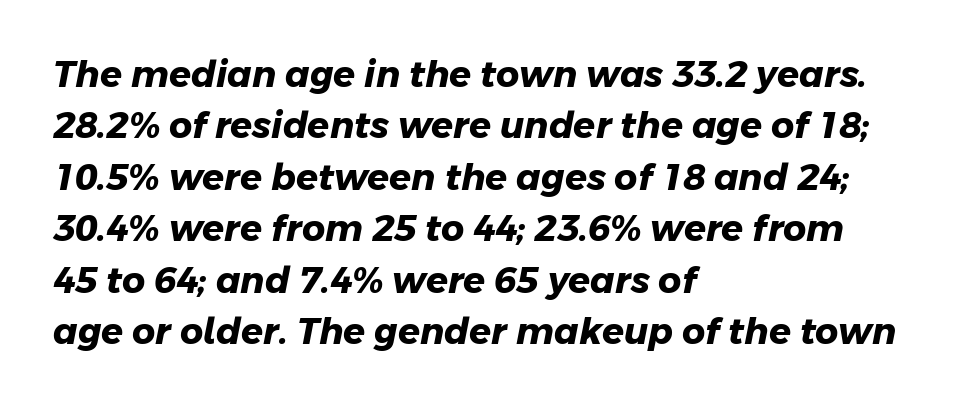
Each glyph is drawn with heavy, bold strokes. The characters display no serif detailing; their extremities are plain. The passage shown is typed in a proportional face where columns would drift. Is there much room between lines? A standard amount, neither cramped nor airy.
